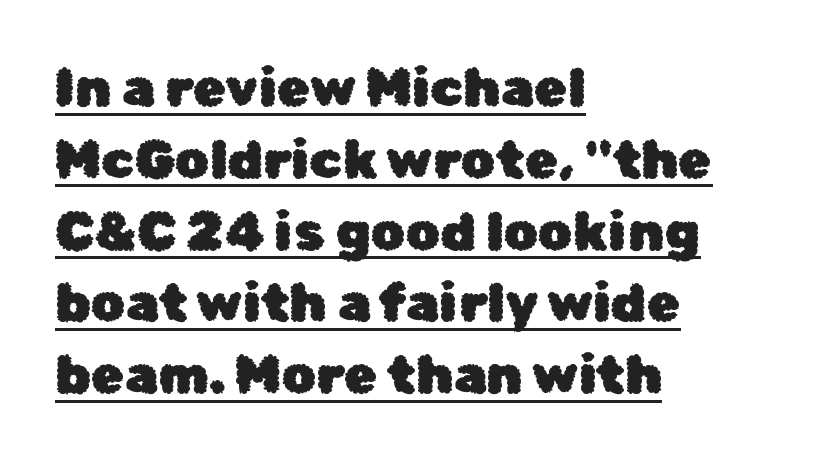
Posture: upright roman. Looks like regular typesetting: each glyph gets only the width it needs. Grotesque or geometric, the face here clearly has no serifs. Leading: standard.
